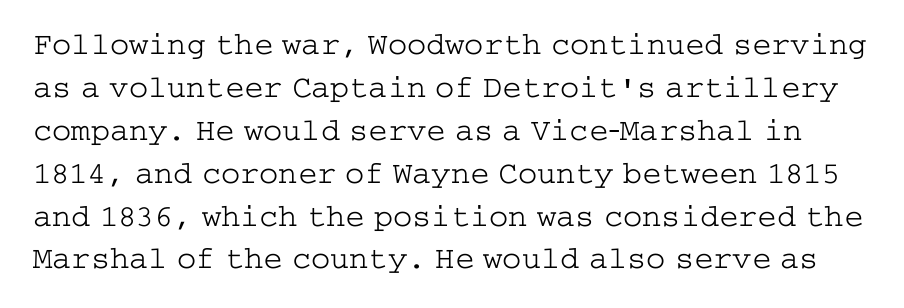
The image shows 32 px light, wide serif type, upright; set normal line spacing (1.34x), normal letter spacing, not underlined; low stroke contrast and a medium x-height.
